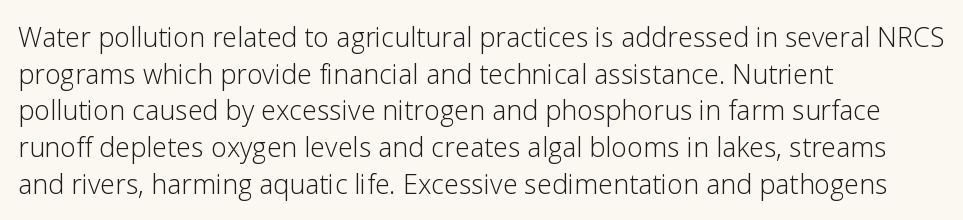
{"italic": "no", "bold": "no", "underline": "no", "align": "left", "line_spacing": "normal", "line_spacing_ratio": 1.36, "letter_spacing": "normal", "letter_spacing_em": 0.0, "glyph_px": 27}
